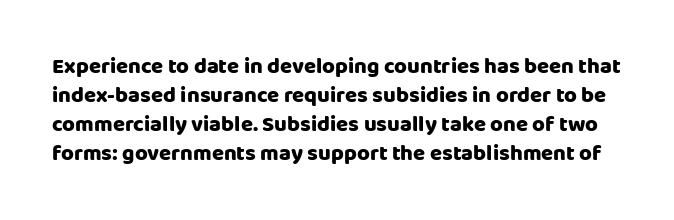
Q: Is the text italic (slanted)? A: No, it is upright.
Q: Is the text underlined? A: No.
Q: Is the spacing between letters normal or unusually wide? A: Normal.
Q: Is the spacing between lines tight, normal or loose? A: Normal.
